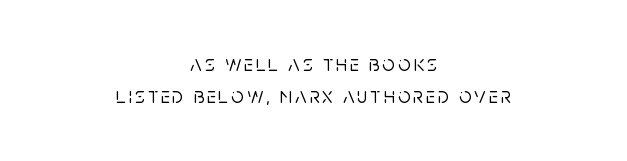
{"italic": "no", "underline": "no", "align": "center", "line_spacing": "normal", "line_spacing_ratio": 1.45, "glyph_px": 22}
